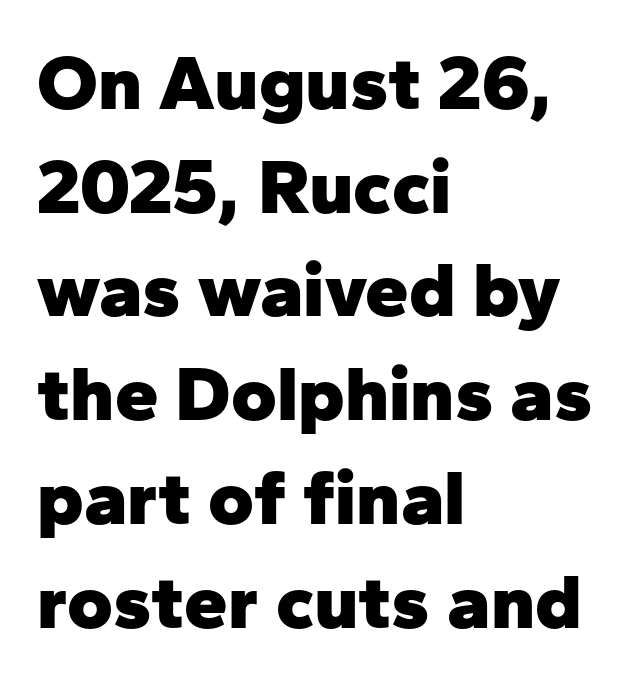
The image shows 78 px heavy sans-serif type, upright; set left-aligned, normal line spacing (1.33x), normal letter spacing, not underlined; low stroke contrast and a medium x-height.
